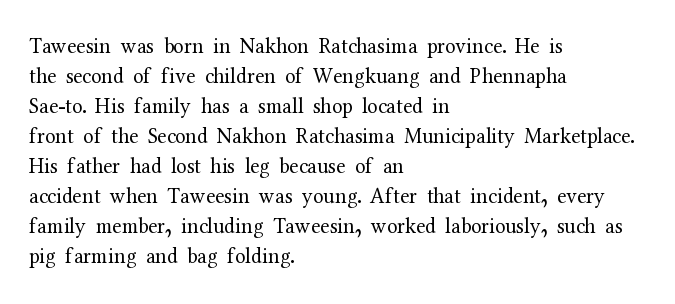
{"italic": "no", "bold": "no", "underline": "no", "align": "left", "line_spacing": "normal", "line_spacing_ratio": 1.43, "letter_spacing": "normal", "letter_spacing_em": 0.0, "glyph_px": 21}
